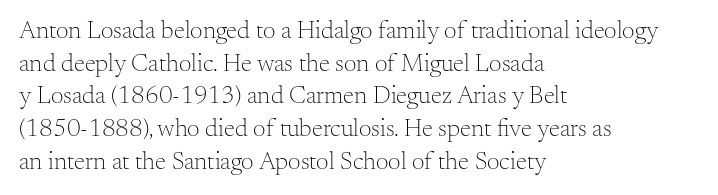
The image shows 25 px text type, upright; set left-aligned, normal line spacing (1.31x), normal letter spacing, not underlined.
